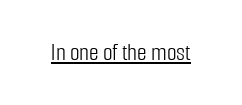
The letterforms sit at book weight or below. Posture: upright roman. Here the glyphs are tracked normally, forming tight word shapes. The words here are underlined.
